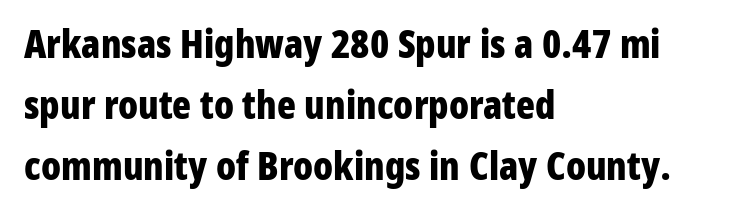
{"serif": "no", "italic": "no", "bold": "yes", "weight": "bold", "width": "condensed", "stroke_contrast": "low", "x_height": "medium", "monospaced": "no", "underline": "no", "align": "left", "line_spacing": "normal", "line_spacing_ratio": 1.57, "letter_spacing": "normal", "letter_spacing_em": 0.0, "glyph_px": 39}
